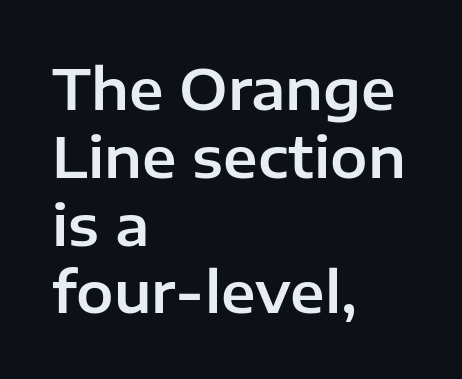
Q: Is the text italic (slanted)? A: No, it is upright.
Q: Is the typeface a serif or a sans-serif typeface? A: Sans-serif.
Q: Is the text underlined? A: No.
Q: How is the paragraph aligned? A: Left-aligned.
Q: Is the spacing between letters normal or unusually wide? A: Normal.
Q: Width (condensed, normal, or wide)? A: Normal.
Q: Stroke contrast? A: Low.
Q: x-height? A: Medium.
Q: Monospaced? A: No.
